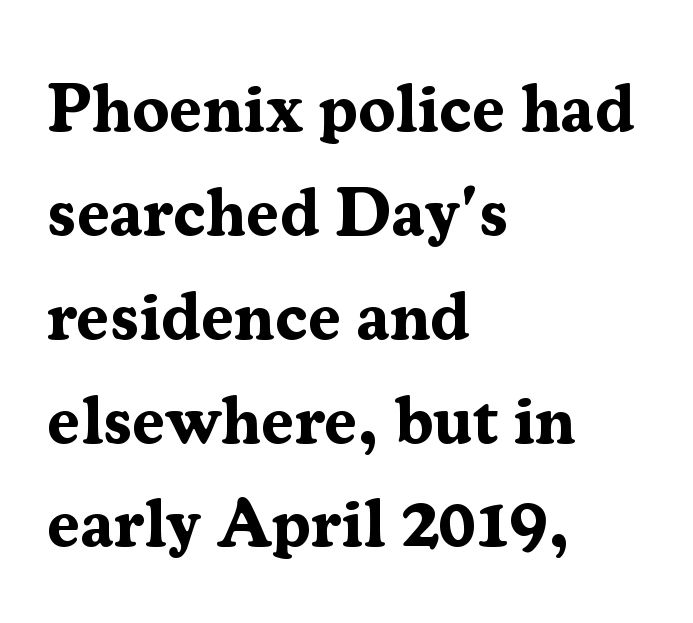
The letters sit at their default tracking, neither squeezed nor spread. Here the designer chose a conventional face with non-uniform glyph widths. A serif font was chosen for this passage. Caption: bold face, heavy strokes.
